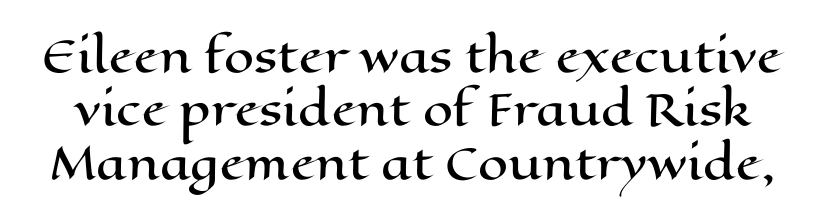
{"italic": "no", "width": "wide", "stroke_contrast": "high", "x_height": "medium", "monospaced": "no", "underline": "no", "line_spacing_ratio": 1.24, "letter_spacing": "normal", "letter_spacing_em": 0.0, "glyph_px": 43}
